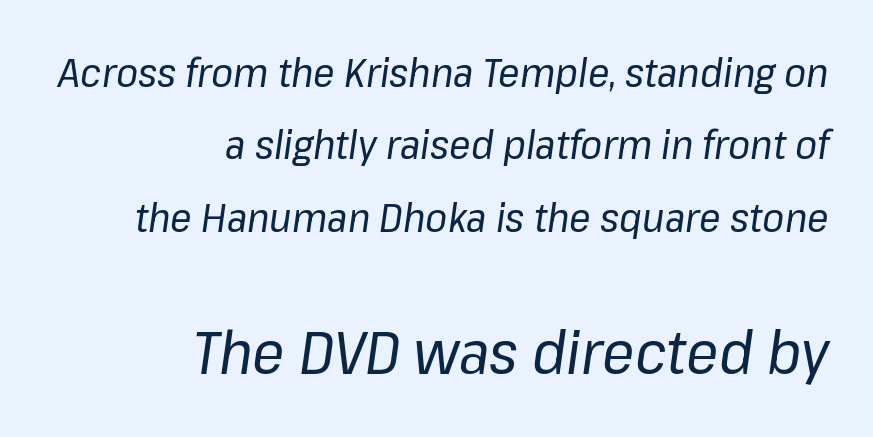
The image shows 60 px regular-weight type, italic (leaning right); set right-aligned, line spacing 1.81x, normal letter spacing, not underlined; the second (bottom) block is 1.5x larger; low stroke contrast and a medium x-height.
